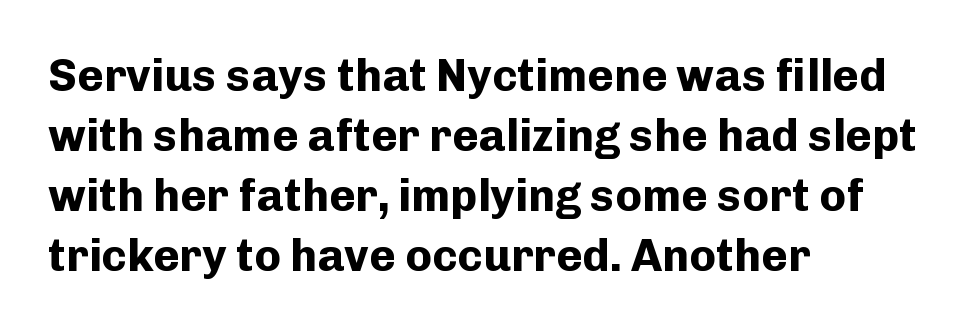
{"serif": "no", "italic": "no", "bold": "yes", "weight": "bold", "width": "normal", "stroke_contrast": "low", "x_height": "medium", "monospaced": "no", "underline": "no", "align": "left", "line_spacing": "normal", "line_spacing_ratio": 1.33, "letter_spacing": "normal", "letter_spacing_em": 0.0, "glyph_px": 45}
